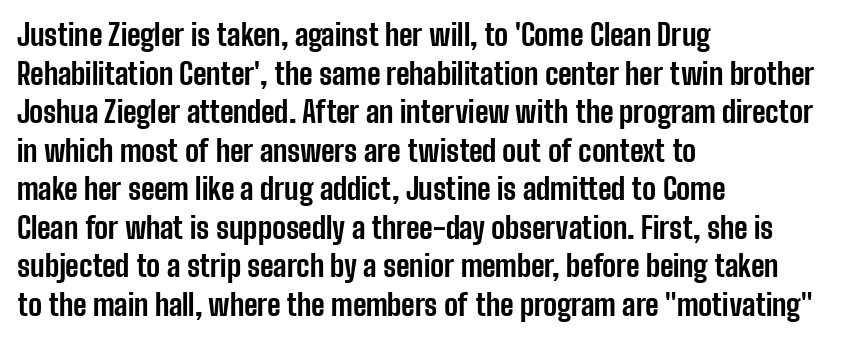
{"serif": "no", "italic": "no", "bold": "yes", "weight": "bold", "width": "condensed", "stroke_contrast": "low", "x_height": "medium", "monospaced": "no", "underline": "no", "align": "left", "line_spacing": "normal", "line_spacing_ratio": 1.33, "letter_spacing": "normal", "letter_spacing_em": 0.0, "glyph_px": 29}
